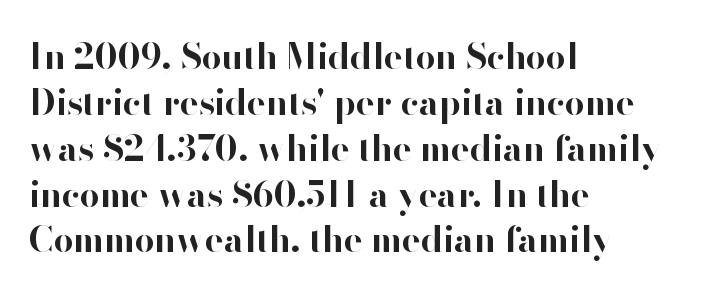
Q: Is the text bold? A: Yes.
Q: Is the text italic (slanted)? A: No, it is upright.
Q: Is the typeface a serif or a sans-serif typeface? A: Sans-serif.
Q: Is the text underlined? A: No.
Q: How is the paragraph aligned? A: Left-aligned.
Q: Is the spacing between letters normal or unusually wide? A: Normal.
Q: Is the spacing between lines tight, normal or loose? A: Normal.
Q: Width (condensed, normal, or wide)? A: Normal.
Q: Stroke contrast? A: High.
Q: x-height? A: Small.
Q: Monospaced? A: No.
